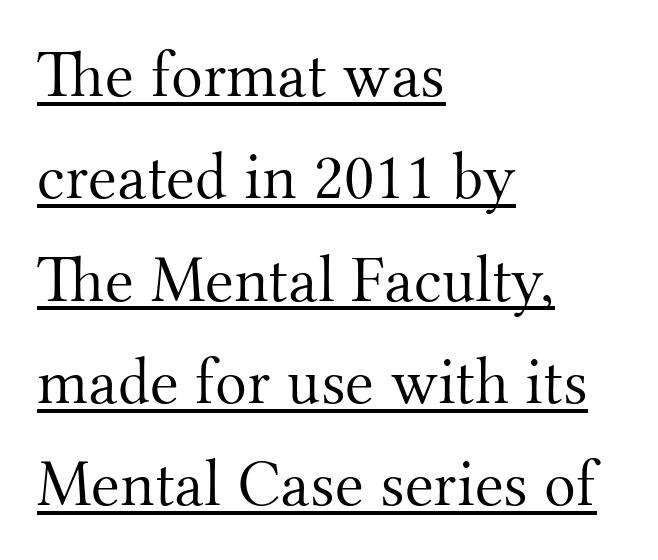
Q: Is the text bold? A: No.
Q: Is the text italic (slanted)? A: No, it is upright.
Q: Is the typeface a serif or a sans-serif typeface? A: Serif.
Q: Is the text underlined? A: Yes.
Q: How is the paragraph aligned? A: Left-aligned.
Q: Is the spacing between letters normal or unusually wide? A: Normal.
Q: Is the spacing between lines tight, normal or loose? A: Normal.
Q: Width (condensed, normal, or wide)? A: Normal.
Q: Stroke contrast? A: Medium.
Q: x-height? A: Small.
Q: Monospaced? A: No.
